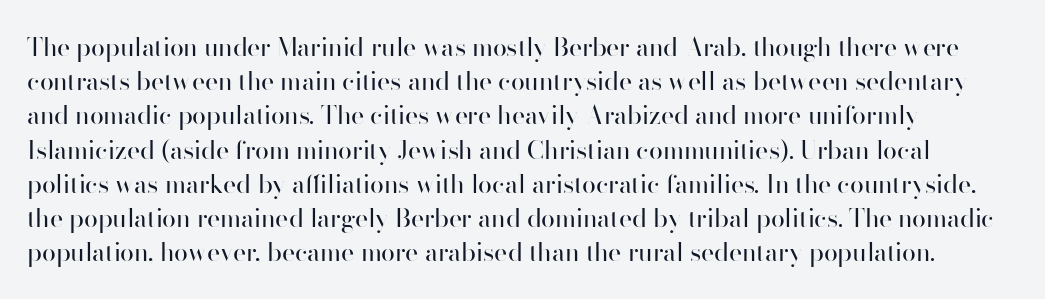
The area under the type is left untouched. A roman cut, with each character standing at attention. Observe the ordinary spacing: letters are neighbours, not strangers. Notice how the passage keeps a crisp vertical edge on the left only.
